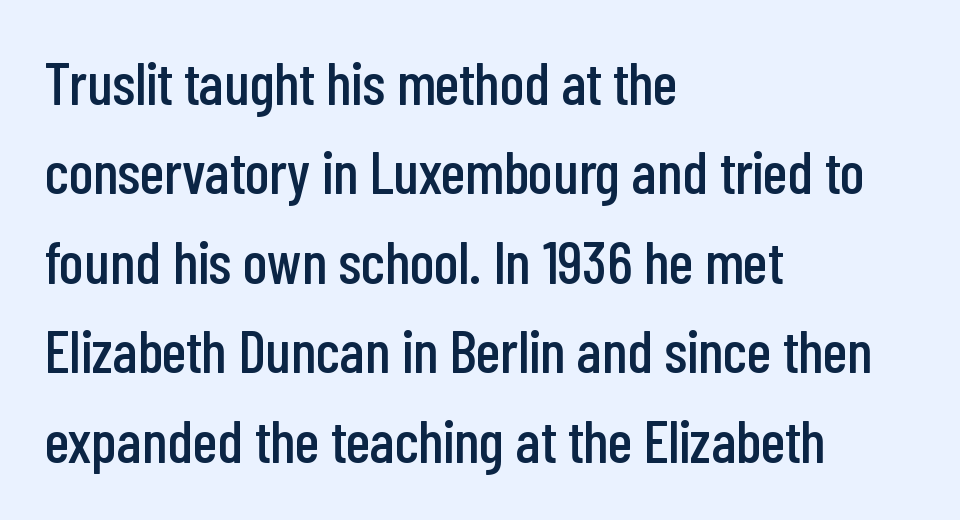
{"serif": "no", "italic": "no", "width": "condensed", "stroke_contrast": "low", "x_height": "medium", "monospaced": "no", "underline": "no", "align": "left", "line_spacing": "normal", "line_spacing_ratio": 1.49, "letter_spacing": "normal", "letter_spacing_em": 0.0, "glyph_px": 60}
